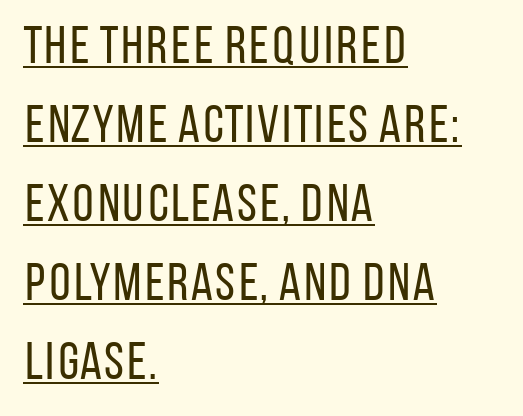
{"serif": "no", "italic": "no", "bold": "no", "weight": "regular", "width": "condensed", "stroke_contrast": "low", "x_height": "large", "monospaced": "no", "underline": "yes", "align": "left", "line_spacing": "normal", "line_spacing_ratio": 1.49, "letter_spacing": "normal", "letter_spacing_em": 0.0, "glyph_px": 53}
